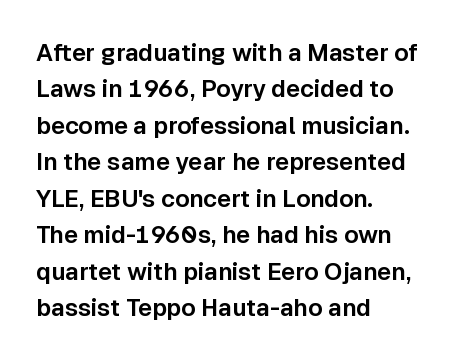
A normal amount of white space separates one row of letters from the next. Is there any slant? The stems are plumb. Nobody touched the tracking dial on this one. Quick note: underline off.
